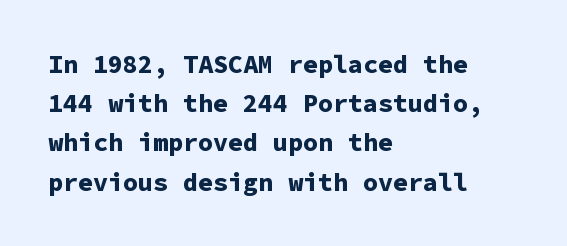
There is no visible air inserted between adjacent glyphs. This sample is left-justified, so line endings fall wherever the words run out. Normally led — the rows are evenly, conventionally spaced. The lettering holds an erect, upright posture throughout.
